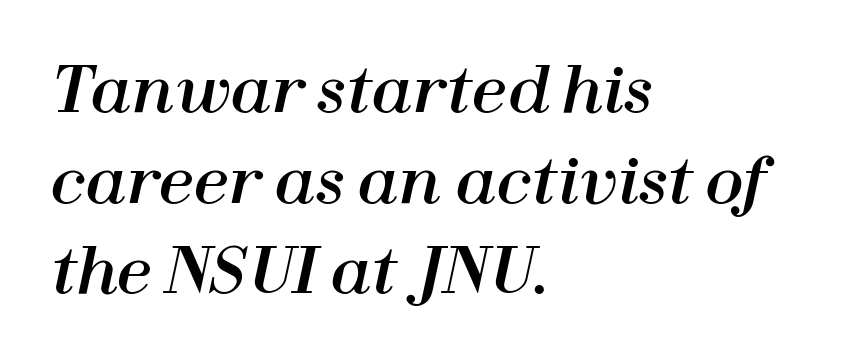
Q: Is the text italic (slanted)? A: Yes, it leans right by about 12 degrees.
Q: Is the text underlined? A: No.
Q: How is the paragraph aligned? A: Left-aligned.
Q: Is the spacing between letters normal or unusually wide? A: Normal.
Q: Is the spacing between lines tight, normal or loose? A: Normal.
Q: Width (condensed, normal, or wide)? A: Normal.
Q: Stroke contrast? A: High.
Q: x-height? A: Medium.
Q: Monospaced? A: No.
